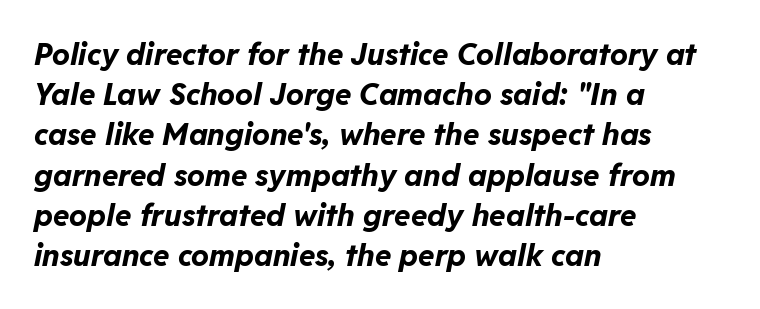
{"italic": "yes", "lean": "right", "slant_degrees": 11, "bold": "yes", "weight": "bold", "width": "normal", "stroke_contrast": "low", "x_height": "medium", "monospaced": "no", "underline": "no", "align": "left", "line_spacing": "normal", "line_spacing_ratio": 1.34, "letter_spacing": "normal", "letter_spacing_em": 0.0, "glyph_px": 30}
